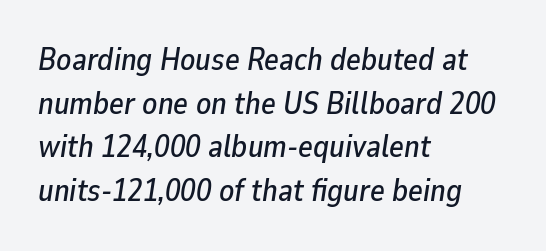
Q: Is the text italic (slanted)? A: Yes, it leans right by about 9 degrees.
Q: Is the text underlined? A: No.
Q: How is the paragraph aligned? A: Left-aligned.
Q: Is the spacing between letters normal or unusually wide? A: Normal.
Q: Is the spacing between lines tight, normal or loose? A: Normal.
Q: Width (condensed, normal, or wide)? A: Normal.
Q: Stroke contrast? A: Low.
Q: x-height? A: Medium.
Q: Monospaced? A: No.
